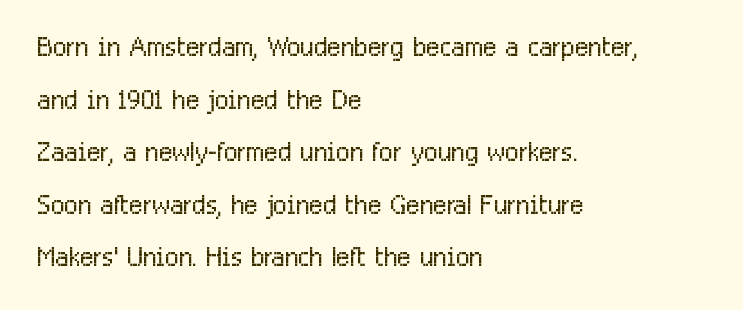
Typeset ragged right — the left edge is the straight one. Bare-footed words on every line. Looks like regular typesetting: each glyph gets only the width it needs. This sample uses plain, unmodified letter spacing. The line-height multiplier appears to be the usual default. Weight: in the light-to-regular range.
